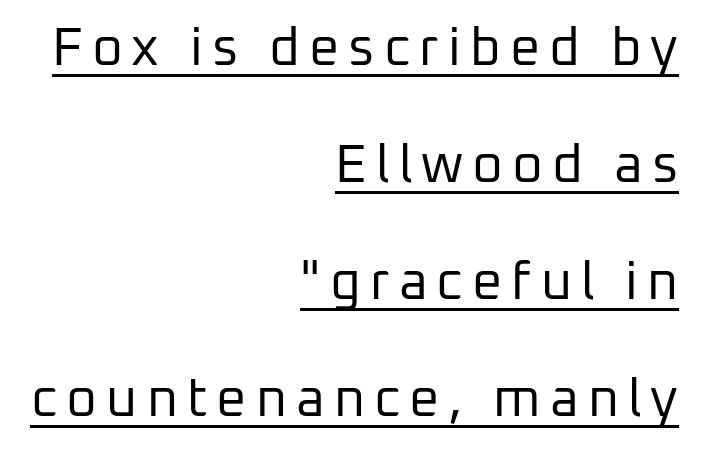
{"serif": "no", "italic": "no", "bold": "no", "weight": "regular", "width": "normal", "stroke_contrast": "low", "x_height": "medium", "monospaced": "no", "underline": "yes", "align": "right", "line_spacing": "loose", "line_spacing_ratio": 2.21, "glyph_px": 53}
